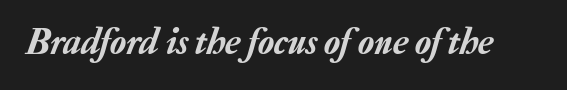
The typography opts for an oblique posture over an upright one. The face used here is proportionally spaced, like ordinary book or web type. The face used here is rendered with its standard letterfit. Only glyphs here, with clear space below each row.
